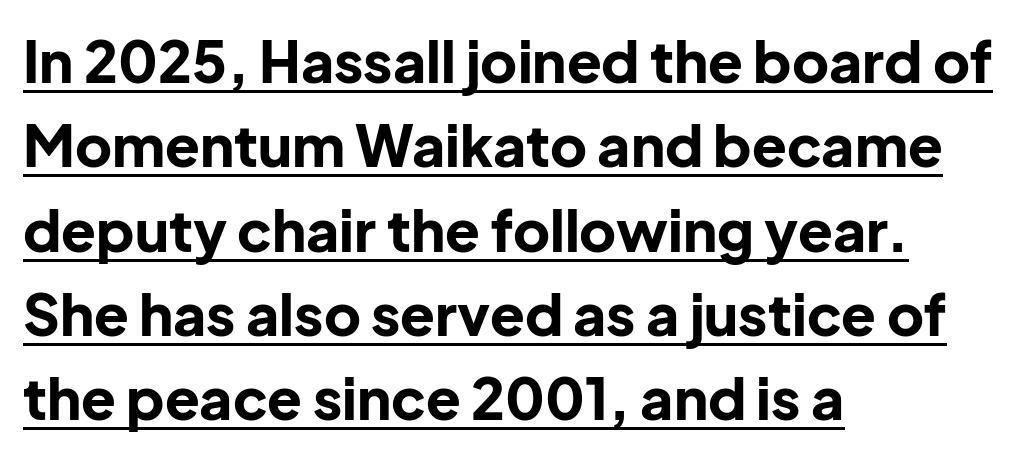
The letters advance in unequal steps, a hallmark of proportional type. Italic: no, the glyphs are upright roman. This block has exactly the height ordinary leading produces. The tracking reads as untouched default to a designer's eye. Look at the stroke-to-counter ratio: heavy, a bold. The designer went with a sans here, leaving each stem footless.
